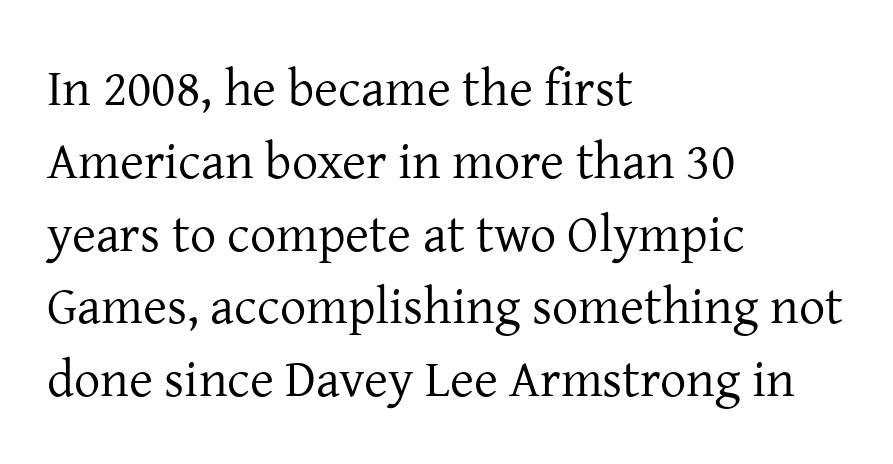
{"serif": "yes", "italic": "no", "bold": "no", "weight": "regular", "width": "normal", "stroke_contrast": "low", "x_height": "medium", "monospaced": "no", "underline": "no", "align": "left", "line_spacing": "normal", "line_spacing_ratio": 1.4, "letter_spacing": "normal", "letter_spacing_em": 0.0, "glyph_px": 52}
